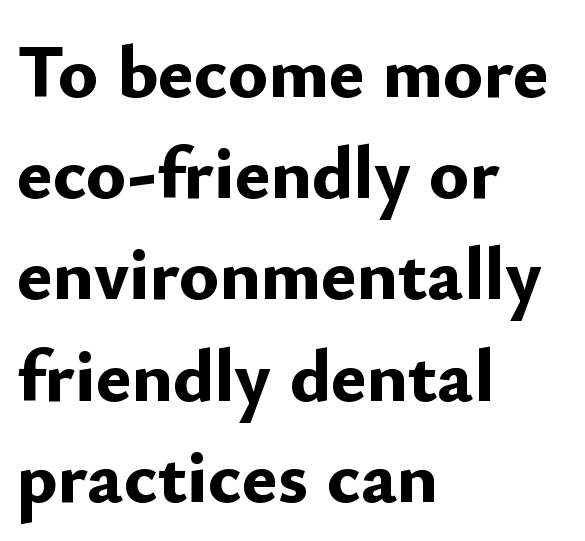
Default kerning and tracking; the words read as compact shapes. Stroke terminals: plain, sans-serif. Weight check: bold — yes, fully. Notice how the stems are strictly vertical — no italics here.
